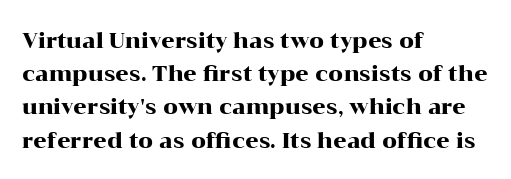
Q: Is the text italic (slanted)? A: No, it is upright.
Q: Is the text underlined? A: No.
Q: How is the paragraph aligned? A: Left-aligned.
Q: Is the spacing between letters normal or unusually wide? A: Normal.
Q: Is the spacing between lines tight, normal or loose? A: Normal.
